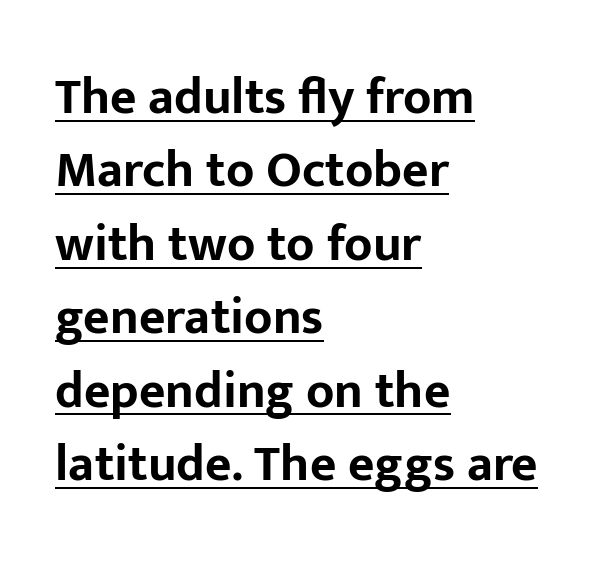
On the weight axis this lands at bold, roughly 700. The lines sit at an ordinary, default distance from one another. Does the lettering tilt? It doesn't — this is upright. The string is rendered with underlining switched on.
